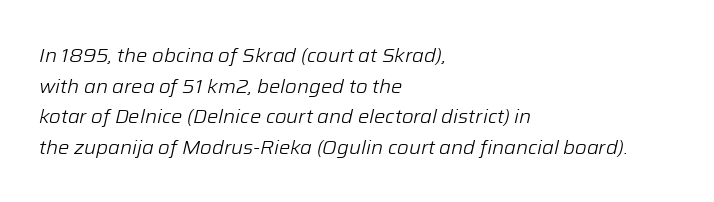
The image shows 20 px text type, italic (leaning right); set left-aligned, normal line spacing (1.53x), normal letter spacing, not underlined.
